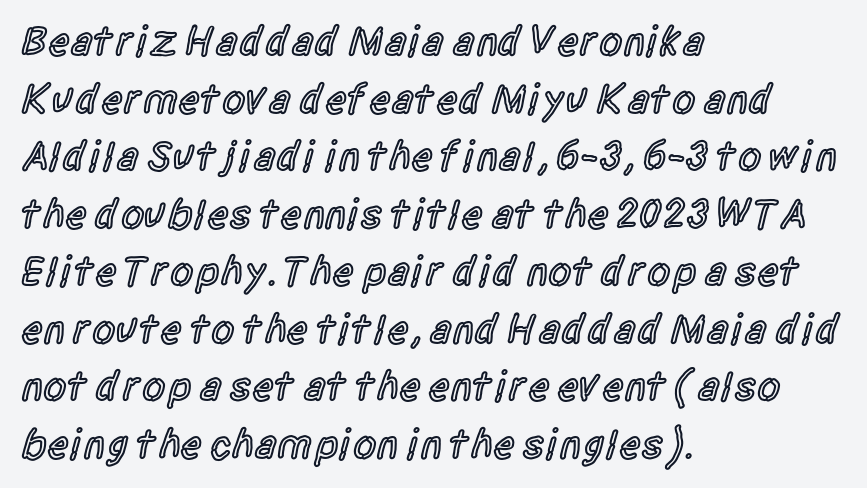
The image shows 42 px semibold, condensed sans-serif type; set left-aligned, normal line spacing (1.37x), normal letter spacing, not underlined; a large x-height.
